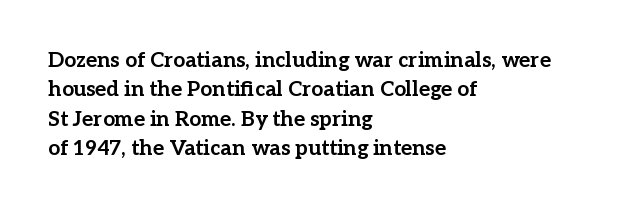
The image shows 21 px bold type, upright; set left-aligned, normal line spacing (1.4x), normal letter spacing, not underlined.
